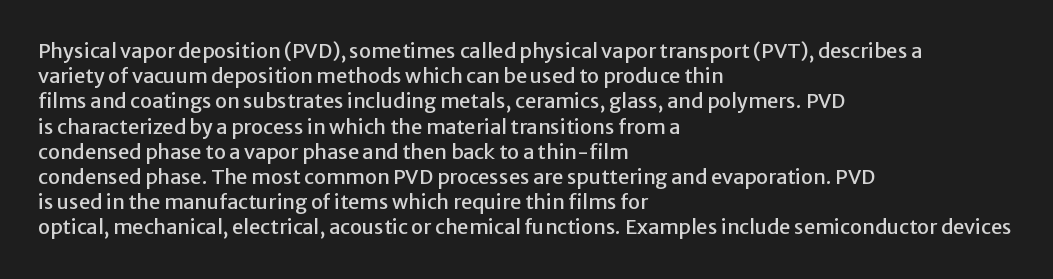
{"italic": "no", "underline": "no", "align": "left", "line_spacing": "normal", "line_spacing_ratio": 1.26, "letter_spacing": "normal", "letter_spacing_em": 0.0, "glyph_px": 20}
